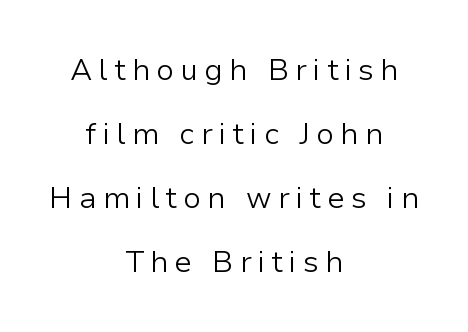
The image shows 30 px light sans-serif type, upright; set centered, loose line spacing (2.13x), unusually wide letter spacing (+0.21 em), not underlined; low stroke contrast and a medium x-height.
